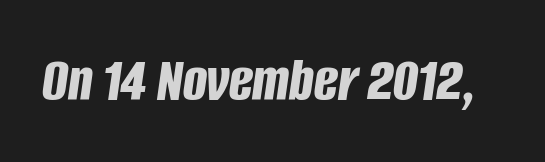
Q: Is the text bold? A: Yes.
Q: Is the text italic (slanted)? A: Yes, it leans right by about 8 degrees.
Q: Is the text underlined? A: No.
Q: Is the spacing between letters normal or unusually wide? A: Normal.
Q: Width (condensed, normal, or wide)? A: Condensed.
Q: Stroke contrast? A: Low.
Q: x-height? A: Large.
Q: Monospaced? A: No.
